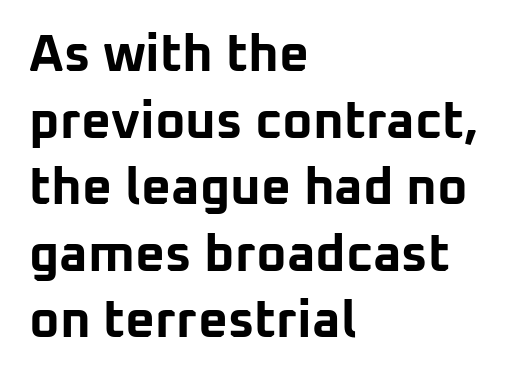
{"serif": "no", "italic": "no", "bold": "yes", "weight": "bold", "width": "normal", "stroke_contrast": "low", "x_height": "medium", "monospaced": "no", "underline": "no", "align": "left", "line_spacing": "normal", "line_spacing_ratio": 1.28, "letter_spacing": "normal", "letter_spacing_em": 0.0, "glyph_px": 52}
